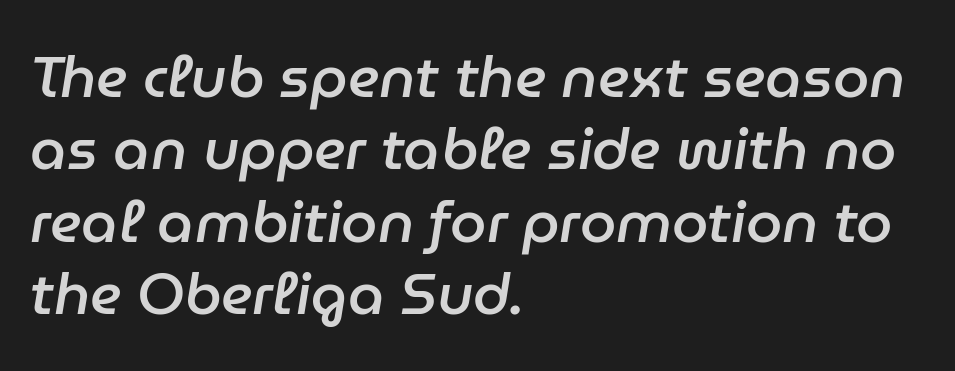
The image shows 58 px semibold type, italic (leaning right); set left-aligned, normal line spacing (1.25x), normal letter spacing, not underlined; low stroke contrast and a medium x-height.
